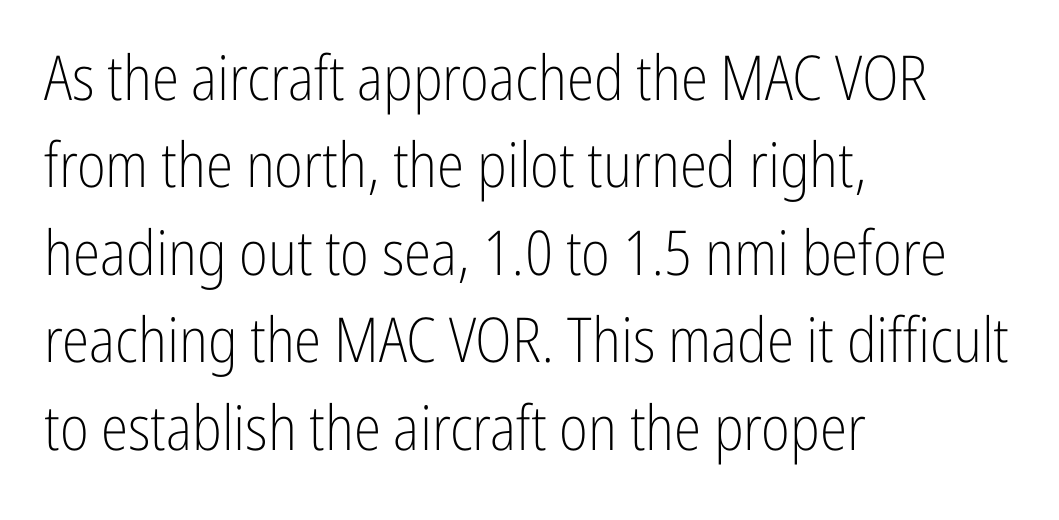
{"serif": "no", "italic": "no", "bold": "no", "weight": "light", "width": "condensed", "stroke_contrast": "low", "x_height": "medium", "monospaced": "no", "underline": "no", "align": "left", "line_spacing": "normal", "line_spacing_ratio": 1.41, "letter_spacing": "normal", "letter_spacing_em": 0.0, "glyph_px": 62}
